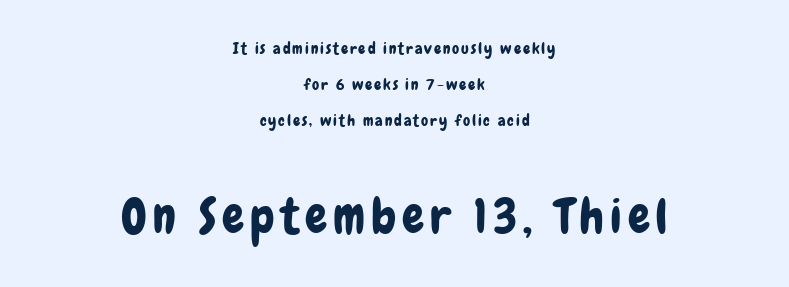
Q: Is the text italic (slanted)? A: No, it is upright.
Q: Is the typeface a serif or a sans-serif typeface? A: Sans-serif.
Q: Is the text underlined? A: No.
Q: How is the paragraph aligned? A: Centered.
Q: Is the spacing between lines tight, normal or loose? A: Loose.
Q: Which block of text is set in a larger size, the first (top) or the second (bottom)? A: The second (bottom) one.
Q: Width (condensed, normal, or wide)? A: Condensed.
Q: Stroke contrast? A: Low.
Q: x-height? A: Medium.
Q: Monospaced? A: No.
